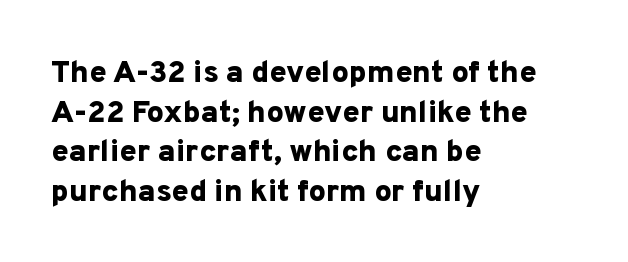
Q: Is the text bold? A: Yes.
Q: Is the text italic (slanted)? A: No, it is upright.
Q: Is the typeface a serif or a sans-serif typeface? A: Sans-serif.
Q: Is the text underlined? A: No.
Q: How is the paragraph aligned? A: Left-aligned.
Q: Is the spacing between letters normal or unusually wide? A: Normal.
Q: Is the spacing between lines tight, normal or loose? A: Normal.
Q: Width (condensed, normal, or wide)? A: Normal.
Q: Stroke contrast? A: Low.
Q: x-height? A: Medium.
Q: Monospaced? A: No.
